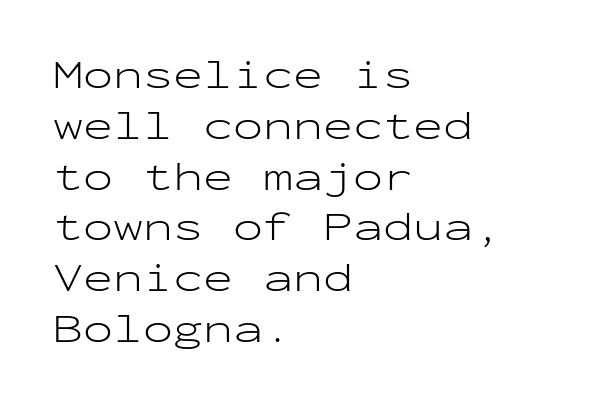
The image shows 40 px light, wide sans-serif type, upright, monospaced; set left-aligned, normal line spacing (1.27x), normal letter spacing, not underlined; low stroke contrast and a medium x-height.
